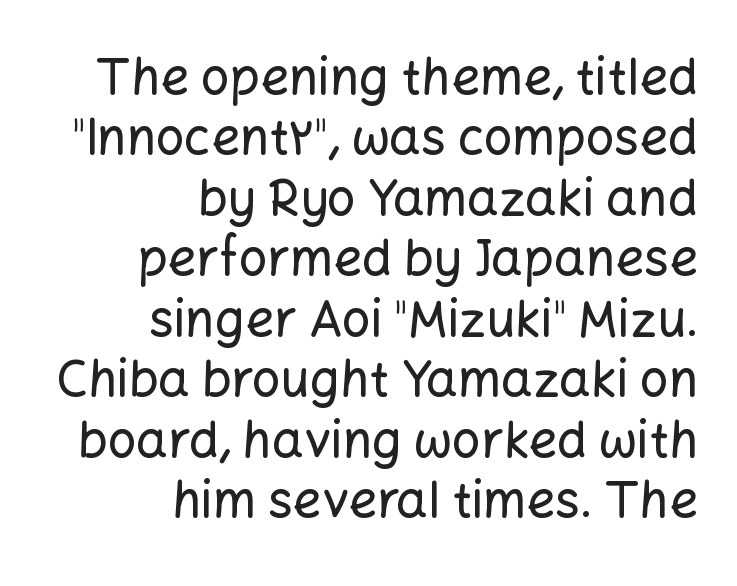
{"serif": "no", "italic": "no", "width": "normal", "stroke_contrast": "low", "x_height": "medium", "monospaced": "no", "underline": "no", "align": "right", "line_spacing_ratio": 1.21, "letter_spacing": "normal", "letter_spacing_em": 0.0, "glyph_px": 50}
